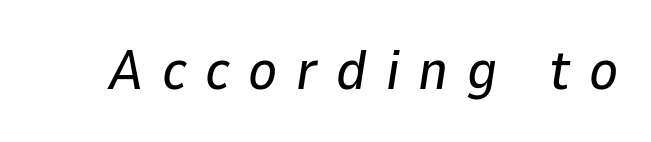
{"italic": "yes", "lean": "right", "slant_degrees": 9, "width": "normal", "stroke_contrast": "low", "x_height": "medium", "monospaced": "no", "underline": "no", "letter_spacing": "wide", "letter_spacing_em": 0.34, "glyph_px": 55}
